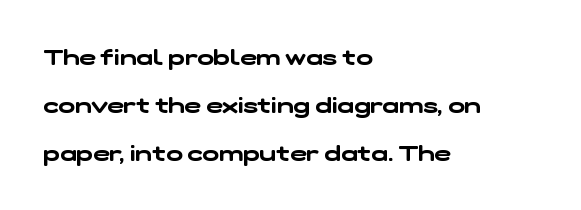
Q: Is the text underlined? A: No.
Q: How is the paragraph aligned? A: Left-aligned.
Q: Is the spacing between letters normal or unusually wide? A: Normal.
Q: Is the spacing between lines tight, normal or loose? A: Loose.
